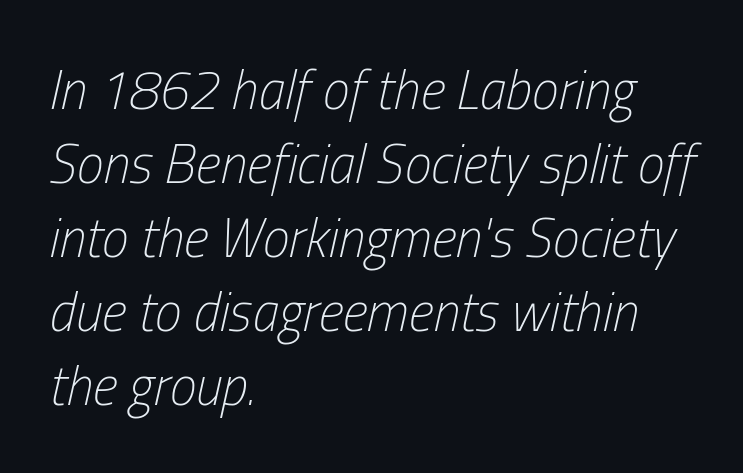
Spacing verdict: proportional, widths tailored to each character. Horizontally, the lines are justified to the leading edge only. There's an unmistakable incline to the writing here. Weight class: somewhere from thin through regular. The type is set solid horizontally, with unmodified tracking.
